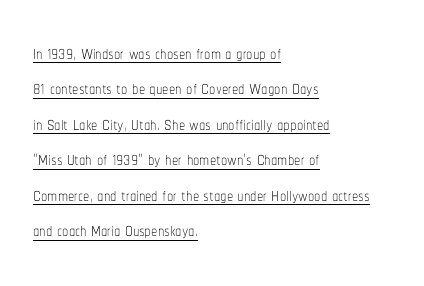
All the whitespace from short lines collects on the right. Upright lettering throughout. Each line of the rendering has a horizontal stroke beneath the glyphs. The designer left line spacing at the default. Look at the tracking — it's just the regular setting, nothing added. Counters stay open thanks to moderate or lighter strokes.
